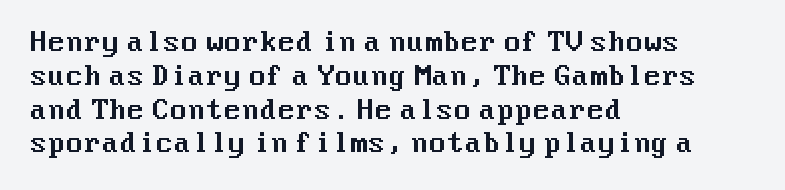
Q: Is the text italic (slanted)? A: No, it is upright.
Q: Is the text underlined? A: No.
Q: How is the paragraph aligned? A: Left-aligned.
Q: Is the spacing between letters normal or unusually wide? A: Normal.
Q: Is the spacing between lines tight, normal or loose? A: Normal.
